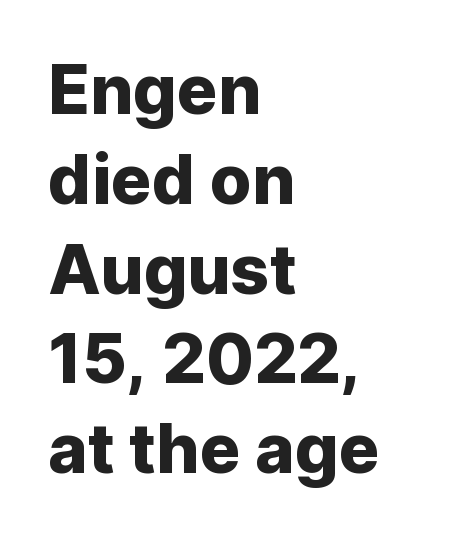
What kind of face is this? One without serifs — a sans. Evenly set lines give the paragraph a standard silhouette. The gaps between neighbouring characters are ordinary and unremarkable. The lettering stays uniformly vertical, giving the passage a roman look.
